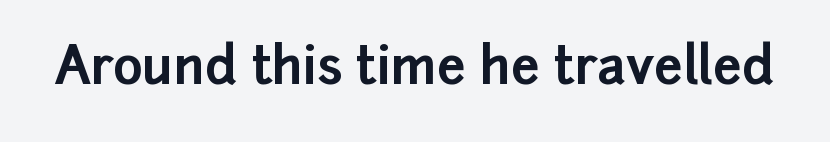
Think of a printed novel: that variable character pitch is what you see here. The specimen omits any rule beneath the text block's lines. Summary of weight: heavy, a full bold. Italic: no, the glyphs are upright roman.
